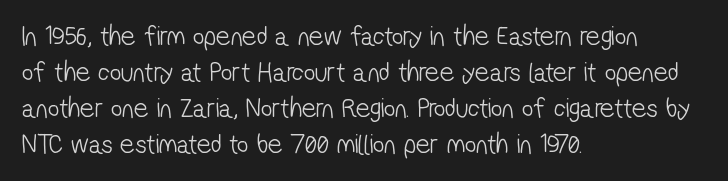
{"serif": "no", "bold": "no", "weight": "light", "width": "condensed", "stroke_contrast": "low", "x_height": "medium", "monospaced": "no", "underline": "no", "align": "left", "line_spacing": "normal", "line_spacing_ratio": 1.28, "letter_spacing": "normal", "letter_spacing_em": 0.0, "glyph_px": 28}
